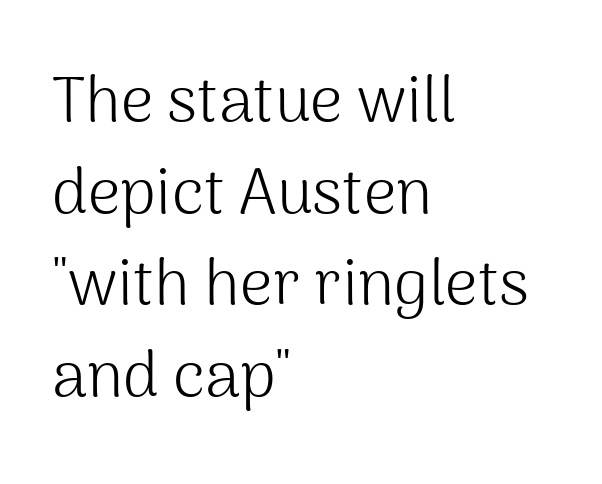
{"serif": "no", "italic": "no", "bold": "no", "weight": "light", "width": "normal", "stroke_contrast": "medium", "x_height": "medium", "monospaced": "no", "underline": "no", "align": "left", "line_spacing": "normal", "line_spacing_ratio": 1.43, "letter_spacing": "normal", "letter_spacing_em": 0.0, "glyph_px": 64}
